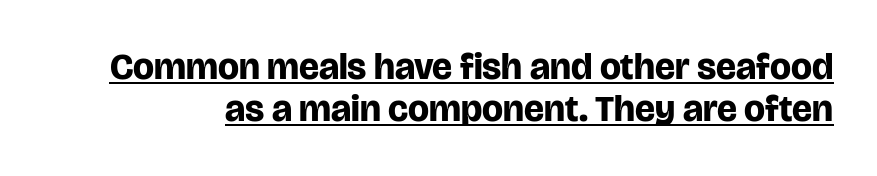
Q: Is the text bold? A: Yes.
Q: Is the text italic (slanted)? A: No, it is upright.
Q: Is the typeface a serif or a sans-serif typeface? A: Sans-serif.
Q: Is the text underlined? A: Yes.
Q: Is the spacing between letters normal or unusually wide? A: Normal.
Q: Is the spacing between lines tight, normal or loose? A: Tight.
Q: Width (condensed, normal, or wide)? A: Normal.
Q: Stroke contrast? A: Low.
Q: x-height? A: Large.
Q: Monospaced? A: No.
